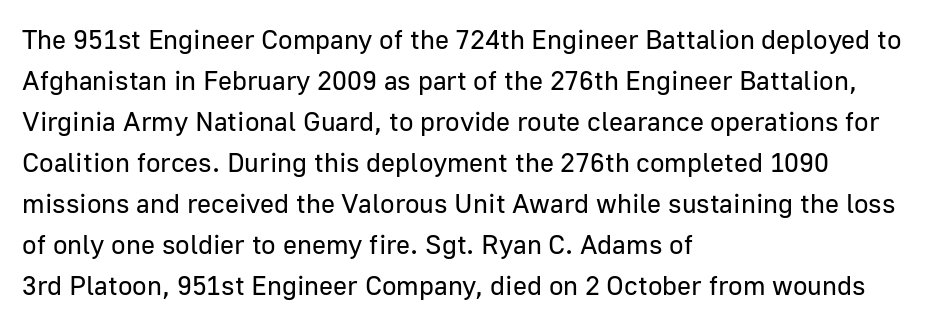
On a weight scale, this lands at 450 or below. The passage shown has conventional tracking throughout. A normal amount of white space separates one row of letters from the next. The rag falls on the right side of this text block.
